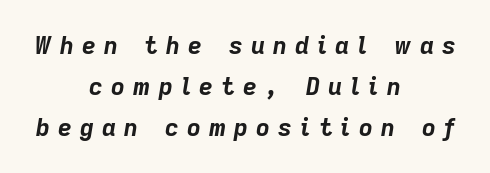
{"italic": "yes", "lean": "right", "slant_degrees": 9, "bold": "yes", "underline": "no", "align": "center", "line_spacing": "normal", "line_spacing_ratio": 1.7, "letter_spacing": "wide", "letter_spacing_em": 0.34, "glyph_px": 24}
